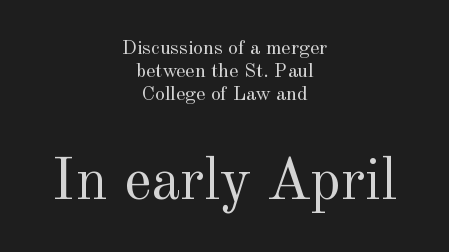
The image shows 59 px regular-weight serif type, upright; set centered, tight line spacing (1.14x), normal letter spacing, not underlined; the second (bottom) block is 2.95x larger; a small x-height.
